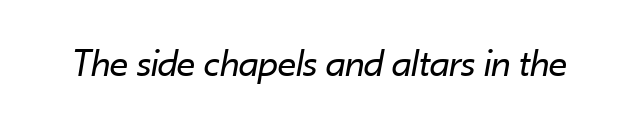
{"italic": "yes", "lean": "right", "slant_degrees": 10, "bold": "no", "weight": "regular", "width": "normal", "stroke_contrast": "low", "x_height": "small", "monospaced": "no", "underline": "no", "letter_spacing": "normal", "letter_spacing_em": 0.0, "glyph_px": 41}
